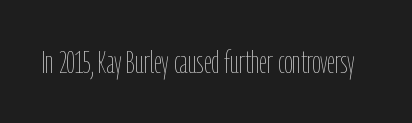
{"italic": "no", "bold": "no", "weight": "thin", "width": "condensed", "stroke_contrast": "low", "x_height": "medium", "monospaced": "no", "underline": "no", "letter_spacing": "normal", "letter_spacing_em": 0.0, "glyph_px": 32}
